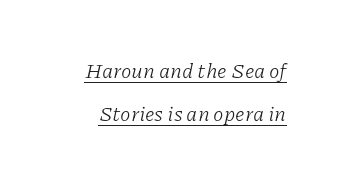
The image shows 21 px text type, italic (leaning right); set loose line spacing (2.07x), normal letter spacing, underlined.
